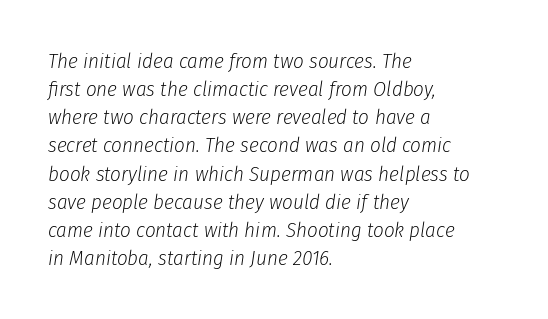
Q: Is the text bold? A: No.
Q: Is the text italic (slanted)? A: Yes, it leans right by about 8 degrees.
Q: Is the text underlined? A: No.
Q: How is the paragraph aligned? A: Left-aligned.
Q: Is the spacing between letters normal or unusually wide? A: Normal.
Q: Is the spacing between lines tight, normal or loose? A: Normal.
